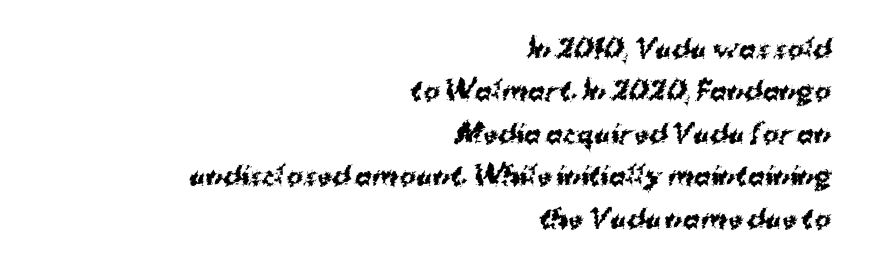
Q: Is the text bold? A: Yes.
Q: Is the text underlined? A: No.
Q: How is the paragraph aligned? A: Right-aligned.
Q: Is the spacing between letters normal or unusually wide? A: Normal.
Q: Is the spacing between lines tight, normal or loose? A: Normal.
